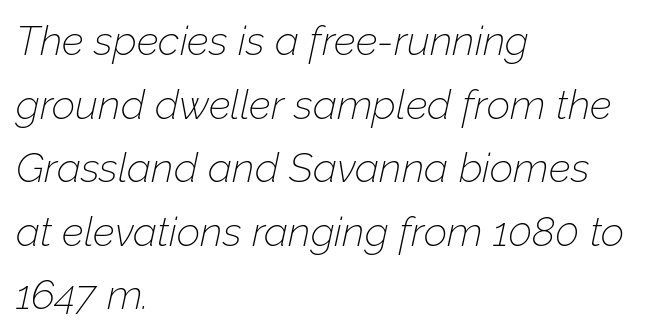
{"italic": "yes", "lean": "right", "slant_degrees": 12, "bold": "no", "weight": "thin", "width": "normal", "stroke_contrast": "low", "x_height": "medium", "monospaced": "no", "underline": "no", "align": "left", "line_spacing": "normal", "line_spacing_ratio": 1.55, "letter_spacing": "normal", "letter_spacing_em": 0.0, "glyph_px": 41}
